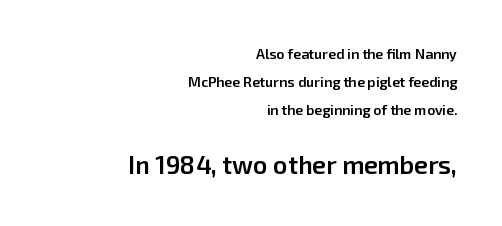
A student would notice the bottom passage is typeset larger than what precedes it. Leftover space on each line is placed entirely before the opening word. Summary of vertical rhythm: relaxed, with wide interline spacing. No extra tracking has been applied to these lines. A roman cut, with each character standing at attention. Firm but not heavy-handed strokes: this text is semibold.
